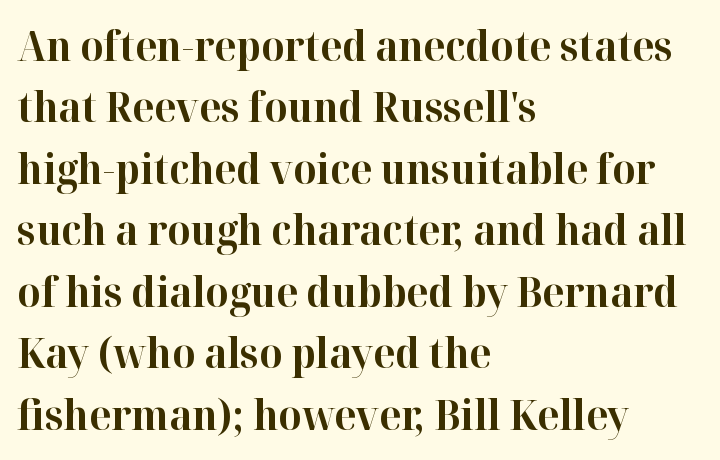
{"serif": "yes", "italic": "no", "bold": "yes", "weight": "bold", "width": "normal", "stroke_contrast": "high", "x_height": "medium", "monospaced": "no", "underline": "no", "align": "left", "line_spacing": "normal", "line_spacing_ratio": 1.5, "letter_spacing": "normal", "letter_spacing_em": 0.0, "glyph_px": 41}
